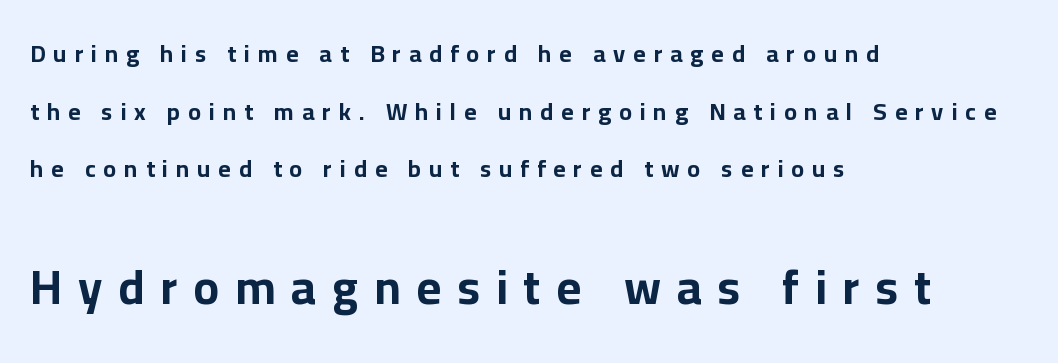
Vertical spacing — loose. Nobody drew a line under any word here. The ragged edge is on the right, which tells us the setting is flush left. Compare the two chunks: the lower has the greater cap height. Spacing verdict: proportional, widths tailored to each character.
